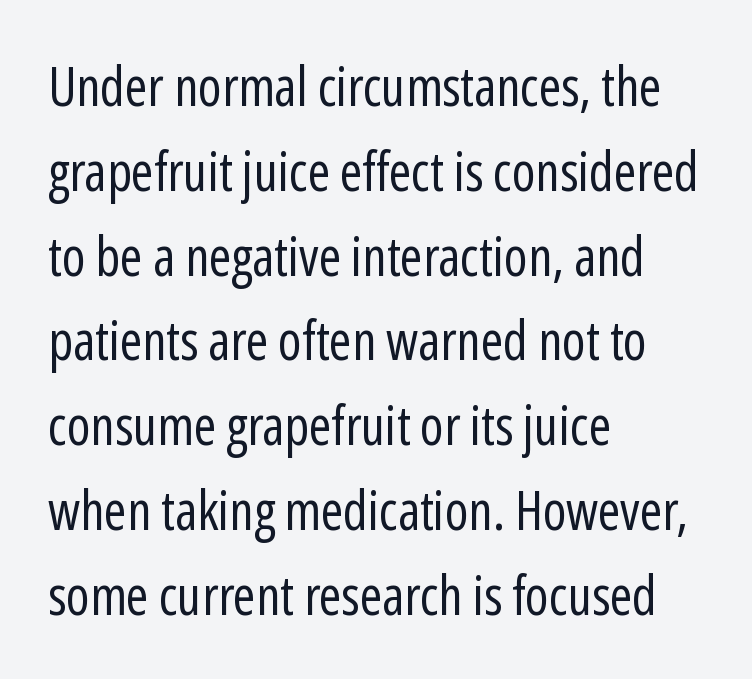
{"serif": "no", "italic": "no", "bold": "no", "weight": "regular", "width": "condensed", "stroke_contrast": "low", "x_height": "medium", "monospaced": "no", "underline": "no", "align": "left", "line_spacing": "normal", "line_spacing_ratio": 1.57, "letter_spacing": "normal", "letter_spacing_em": 0.0, "glyph_px": 54}
